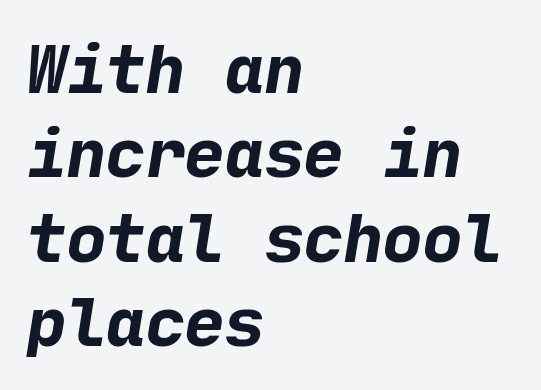
Q: Is the text bold? A: Yes.
Q: Is the typeface a serif or a sans-serif typeface? A: Sans-serif.
Q: Is the text underlined? A: No.
Q: How is the paragraph aligned? A: Left-aligned.
Q: Is the spacing between letters normal or unusually wide? A: Normal.
Q: Is the spacing between lines tight, normal or loose? A: Normal.
Q: Width (condensed, normal, or wide)? A: Normal.
Q: Stroke contrast? A: Low.
Q: x-height? A: Medium.
